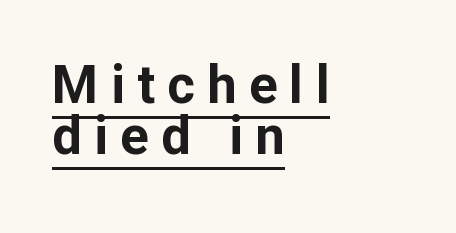
The image shows 53 px bold sans-serif type, upright; set left-aligned, tight line spacing (0.97x), unusually wide letter spacing (+0.23 em), underlined; low stroke contrast and a medium x-height.
